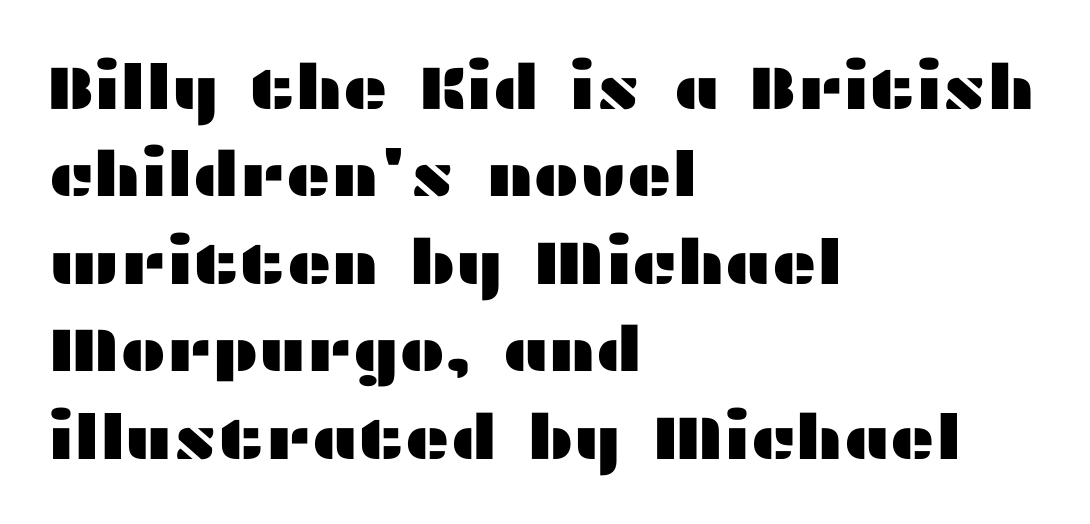
I'd call this a sans setting — the letters go barefoot. In terms of leading, this rendering sits right in the middle. Nobody touched the tracking dial on this one. All the whitespace from short lines collects on the right.
